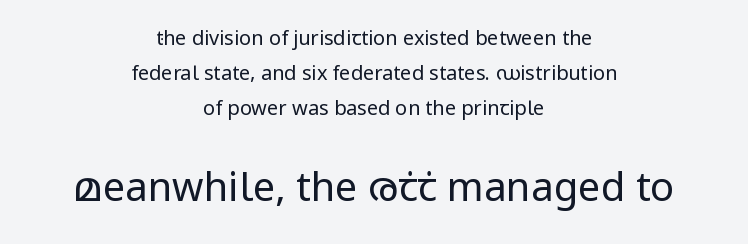
Q: Is the text bold? A: No.
Q: Is the text italic (slanted)? A: No, it is upright.
Q: Is the typeface a serif or a sans-serif typeface? A: Sans-serif.
Q: Is the text underlined? A: No.
Q: How is the paragraph aligned? A: Centered.
Q: Is the spacing between letters normal or unusually wide? A: Normal.
Q: Which block of text is set in a larger size, the first (top) or the second (bottom)? A: The second (bottom) one.
Q: Width (condensed, normal, or wide)? A: Normal.
Q: Stroke contrast? A: Low.
Q: x-height? A: Medium.
Q: Monospaced? A: No.
